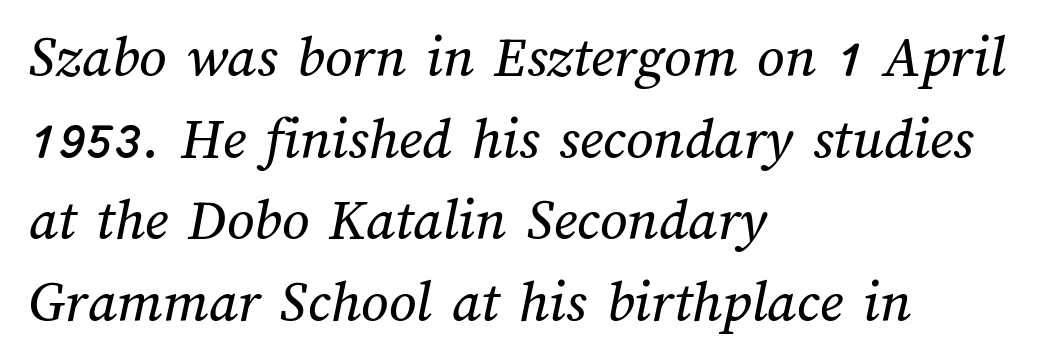
The letters advance in unequal steps, a hallmark of proportional type. Is there much room between lines? A standard amount, neither cramped nor airy. The zone under the glyphs is completely vacant. Casual observation: everything's shoved over to the left.
